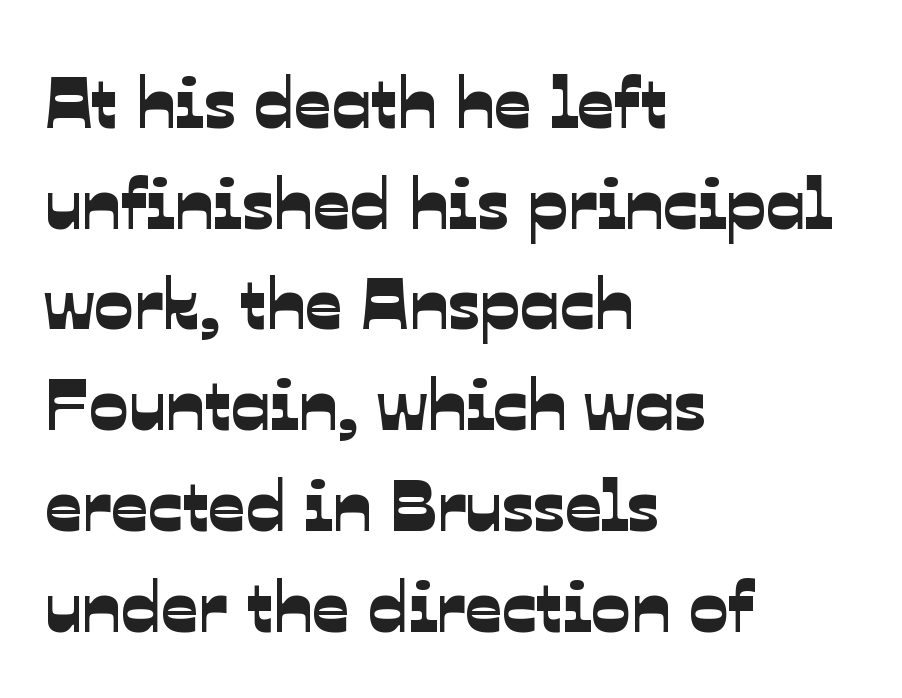
The rendering uses natural spacing where letterforms have individual widths. Casual observation: everything's shoved over to the left. The font family rendered here belongs to the sans-serif group. The rendering keeps characters at their native spacing.
